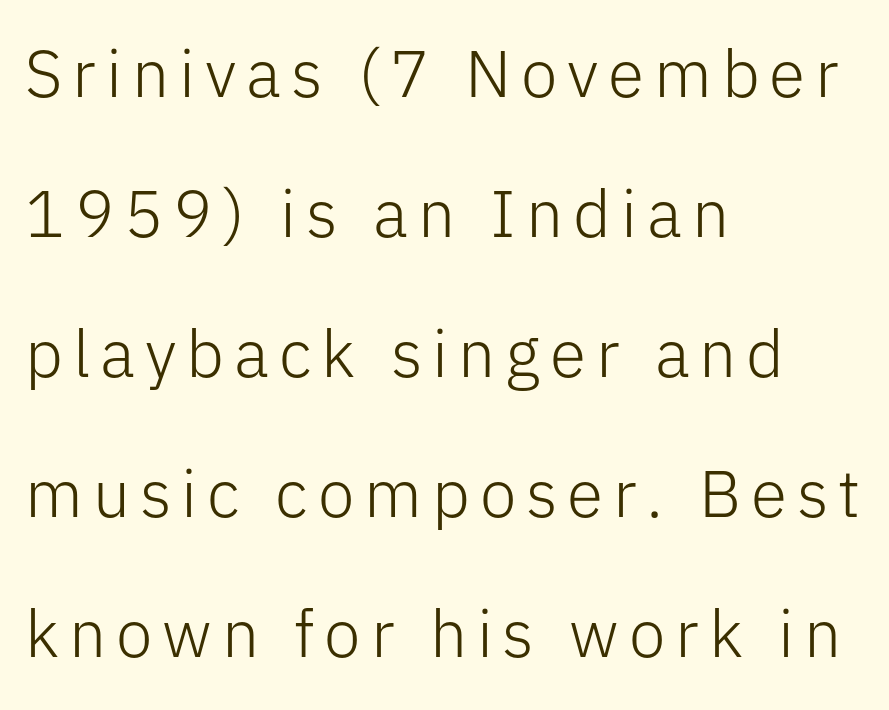
The image shows 66 px light sans-serif type, upright; set left-aligned, loose line spacing (2.12x), not underlined; low stroke contrast and a medium x-height.
